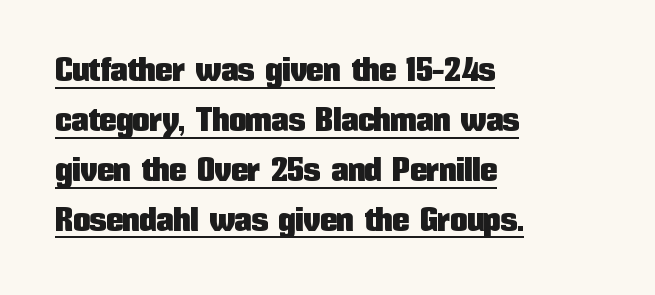
Q: Is the text italic (slanted)? A: No, it is upright.
Q: Is the typeface a serif or a sans-serif typeface? A: Sans-serif.
Q: Is the text underlined? A: Yes.
Q: How is the paragraph aligned? A: Left-aligned.
Q: Is the spacing between letters normal or unusually wide? A: Normal.
Q: Is the spacing between lines tight, normal or loose? A: Normal.
Q: Width (condensed, normal, or wide)? A: Condensed.
Q: Stroke contrast? A: Low.
Q: x-height? A: Medium.
Q: Monospaced? A: No.
